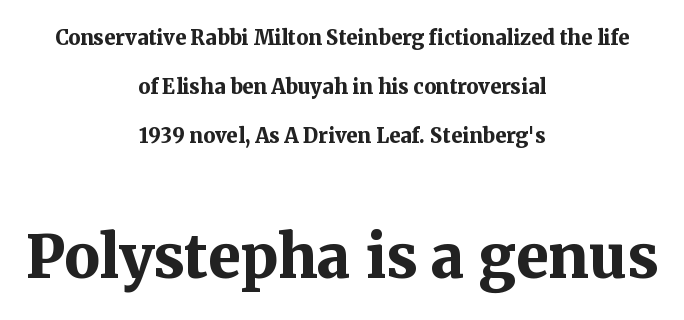
{"serif": "yes", "italic": "no", "bold": "yes", "weight": "bold", "width": "normal", "stroke_contrast": "medium", "x_height": "medium", "monospaced": "no", "underline": "no", "align": "center", "line_spacing": "loose", "line_spacing_ratio": 2.44, "letter_spacing": "normal", "letter_spacing_em": 0.0, "larger_block": "second", "size_ratio": 2.95, "glyph_px": 59}
